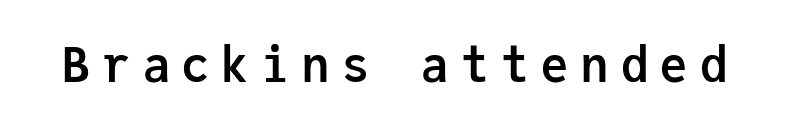
{"serif": "no", "italic": "no", "bold": "yes", "weight": "semibold", "width": "normal", "stroke_contrast": "low", "x_height": "medium", "monospaced": "yes", "underline": "no", "letter_spacing": "wide", "letter_spacing_em": 0.23, "glyph_px": 48}
